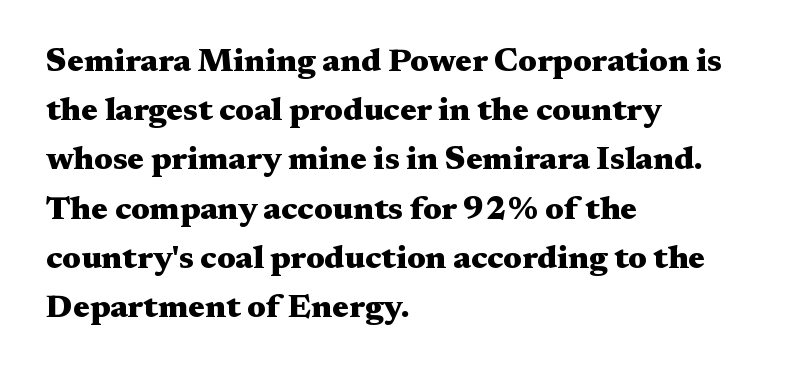
Q: Is the text bold? A: Yes.
Q: Is the text italic (slanted)? A: No, it is upright.
Q: Is the typeface a serif or a sans-serif typeface? A: Serif.
Q: Is the text underlined? A: No.
Q: How is the paragraph aligned? A: Left-aligned.
Q: Is the spacing between letters normal or unusually wide? A: Normal.
Q: Is the spacing between lines tight, normal or loose? A: Normal.
Q: Width (condensed, normal, or wide)? A: Wide.
Q: Stroke contrast? A: Medium.
Q: x-height? A: Medium.
Q: Monospaced? A: No.
